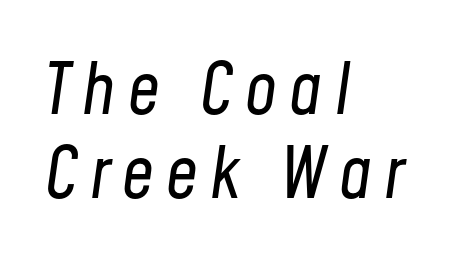
The image shows 71 px regular-weight, condensed type, italic (leaning right); set left-aligned, line spacing 1.19x, not underlined; low stroke contrast and a medium x-height.
